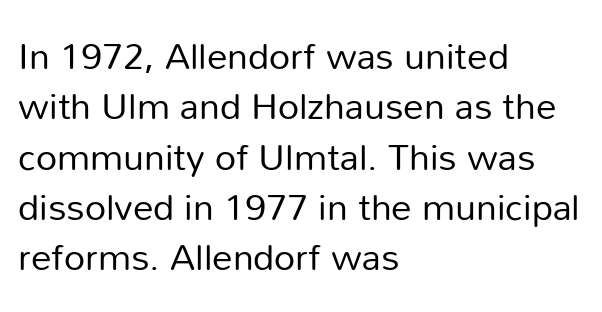
The image shows 37 px regular-weight sans-serif type, upright; set left-aligned, normal line spacing (1.36x), normal letter spacing, not underlined; low stroke contrast and a medium x-height.
